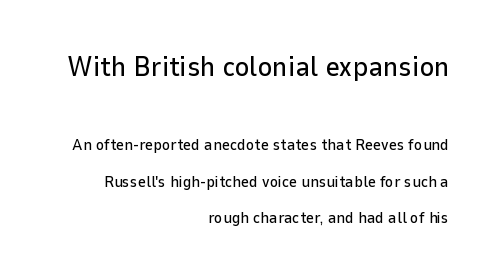
Q: Is the text italic (slanted)? A: No, it is upright.
Q: Is the typeface a serif or a sans-serif typeface? A: Sans-serif.
Q: Is the text underlined? A: No.
Q: How is the paragraph aligned? A: Right-aligned.
Q: Is the spacing between letters normal or unusually wide? A: Normal.
Q: Is the spacing between lines tight, normal or loose? A: Loose.
Q: Which block of text is set in a larger size, the first (top) or the second (bottom)? A: The first (top) one.
Q: Width (condensed, normal, or wide)? A: Normal.
Q: Stroke contrast? A: Low.
Q: x-height? A: Medium.
Q: Monospaced? A: No.
